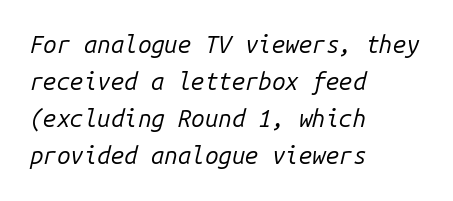
Q: Is the text bold? A: No.
Q: Is the text italic (slanted)? A: Yes, it leans right by about 14 degrees.
Q: Is the text underlined? A: No.
Q: How is the paragraph aligned? A: Left-aligned.
Q: Is the spacing between letters normal or unusually wide? A: Normal.
Q: Is the spacing between lines tight, normal or loose? A: Normal.
